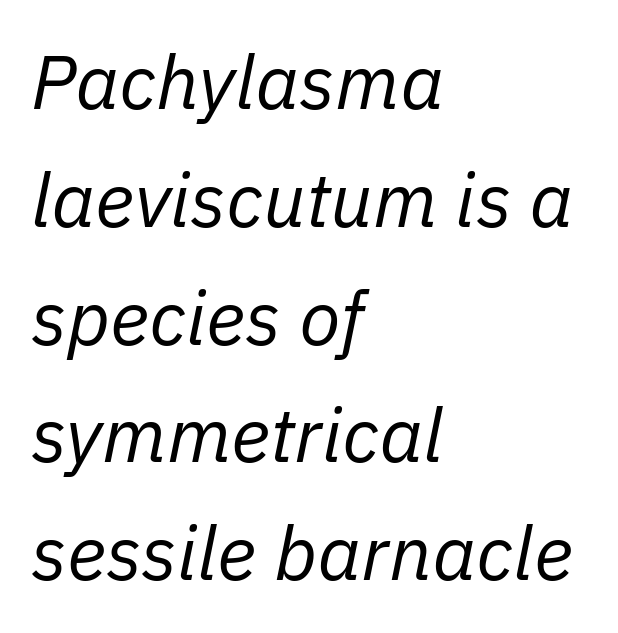
Q: Is the text bold? A: No.
Q: Is the text italic (slanted)? A: Yes, it leans right by about 11 degrees.
Q: Is the text underlined? A: No.
Q: How is the paragraph aligned? A: Left-aligned.
Q: Is the spacing between letters normal or unusually wide? A: Normal.
Q: Is the spacing between lines tight, normal or loose? A: Normal.
Q: Width (condensed, normal, or wide)? A: Normal.
Q: Stroke contrast? A: Low.
Q: x-height? A: Medium.
Q: Monospaced? A: No.
